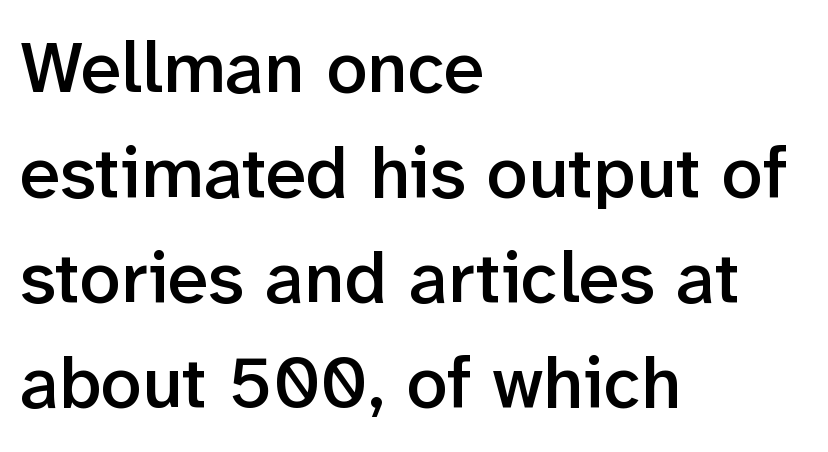
{"serif": "no", "italic": "no", "bold": "semi", "weight": "semibold", "width": "normal", "stroke_contrast": "low", "x_height": "medium", "monospaced": "no", "underline": "no", "align": "left", "line_spacing": "normal", "line_spacing_ratio": 1.44, "letter_spacing": "normal", "letter_spacing_em": 0.0, "glyph_px": 73}
